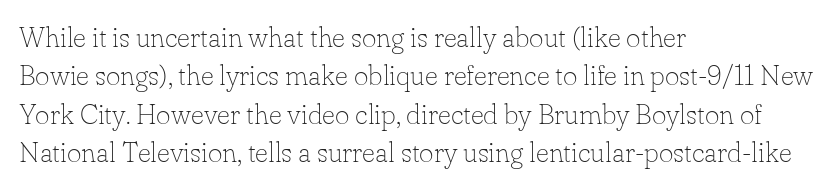
Q: Is the text bold? A: No.
Q: Is the text italic (slanted)? A: No, it is upright.
Q: Is the typeface a serif or a sans-serif typeface? A: Serif.
Q: Is the text underlined? A: No.
Q: How is the paragraph aligned? A: Left-aligned.
Q: Is the spacing between letters normal or unusually wide? A: Normal.
Q: Is the spacing between lines tight, normal or loose? A: Normal.
Q: Width (condensed, normal, or wide)? A: Normal.
Q: Stroke contrast? A: Low.
Q: x-height? A: Small.
Q: Monospaced? A: No.
